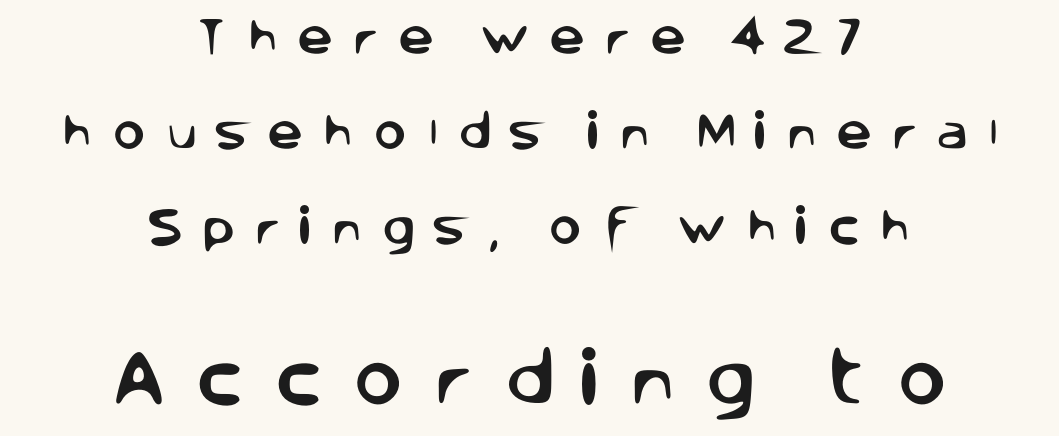
The lettering holds an erect, upright posture throughout. Do the characters align in a grid? No, the font is proportional. Bigger letters appear in the bottom chunk; the top chunk is reduced. If you measured baseline to baseline, you'd find a long distance. The face used here is a sans, in the tradition of grotesques and geometrics. In terms of letterspacing, this is a distinctly airy, spread setting.
